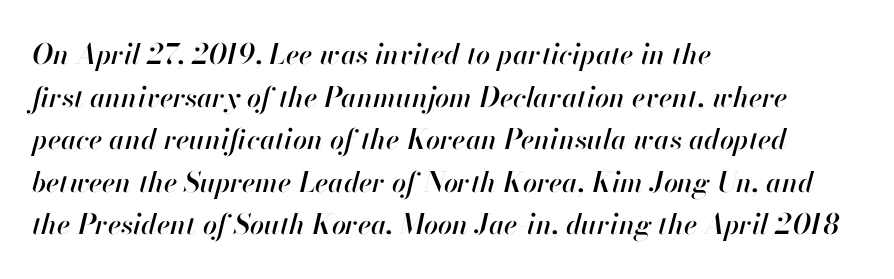
Q: Is the text italic (slanted)? A: Yes, it leans right by about 13 degrees.
Q: Is the text underlined? A: No.
Q: How is the paragraph aligned? A: Left-aligned.
Q: Is the spacing between letters normal or unusually wide? A: Normal.
Q: Is the spacing between lines tight, normal or loose? A: Normal.
Q: Width (condensed, normal, or wide)? A: Normal.
Q: Stroke contrast? A: High.
Q: x-height? A: Small.
Q: Monospaced? A: No.
